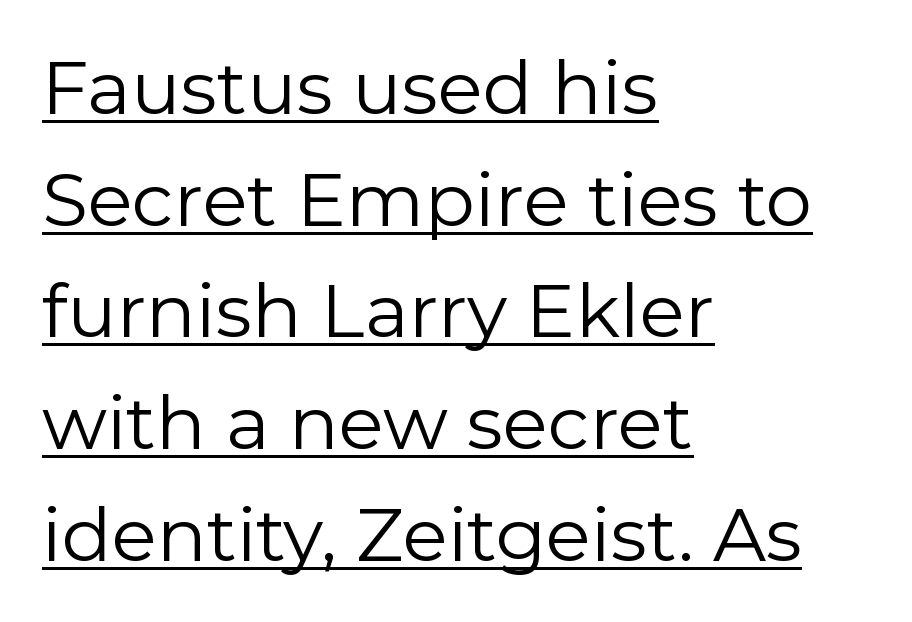
Q: Is the text bold? A: No.
Q: Is the text italic (slanted)? A: No, it is upright.
Q: Is the typeface a serif or a sans-serif typeface? A: Sans-serif.
Q: Is the text underlined? A: Yes.
Q: How is the paragraph aligned? A: Left-aligned.
Q: Is the spacing between letters normal or unusually wide? A: Normal.
Q: Is the spacing between lines tight, normal or loose? A: Normal.
Q: Width (condensed, normal, or wide)? A: Normal.
Q: Stroke contrast? A: Low.
Q: x-height? A: Medium.
Q: Monospaced? A: No.
